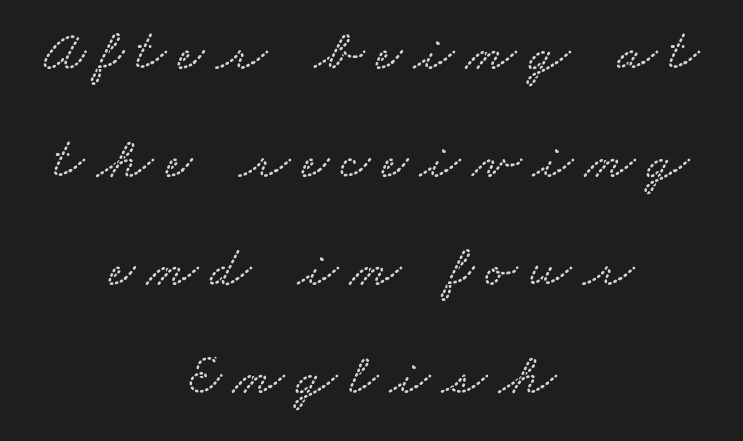
{"width": "wide", "stroke_contrast": "low", "x_height": "small", "monospaced": "no", "underline": "no", "align": "center", "line_spacing_ratio": 1.86, "letter_spacing": "wide", "letter_spacing_em": 0.21, "glyph_px": 58}
